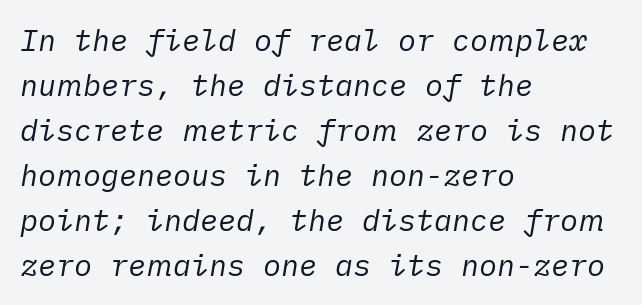
The image shows 30 px regular-weight type, italic (leaning right); set left-aligned, normal line spacing (1.5x), normal letter spacing, not underlined; low stroke contrast and a medium x-height.
